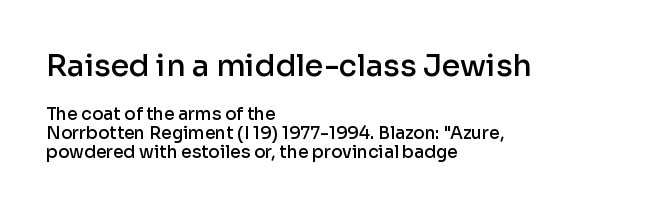
Q: Is the text bold? A: Semi-bold.
Q: Is the text italic (slanted)? A: No, it is upright.
Q: Is the typeface a serif or a sans-serif typeface? A: Sans-serif.
Q: Is the text underlined? A: No.
Q: How is the paragraph aligned? A: Left-aligned.
Q: Is the spacing between letters normal or unusually wide? A: Normal.
Q: Is the spacing between lines tight, normal or loose? A: Tight.
Q: Which block of text is set in a larger size, the first (top) or the second (bottom)? A: The first (top) one.
Q: Width (condensed, normal, or wide)? A: Normal.
Q: Stroke contrast? A: Low.
Q: x-height? A: Medium.
Q: Monospaced? A: No.
